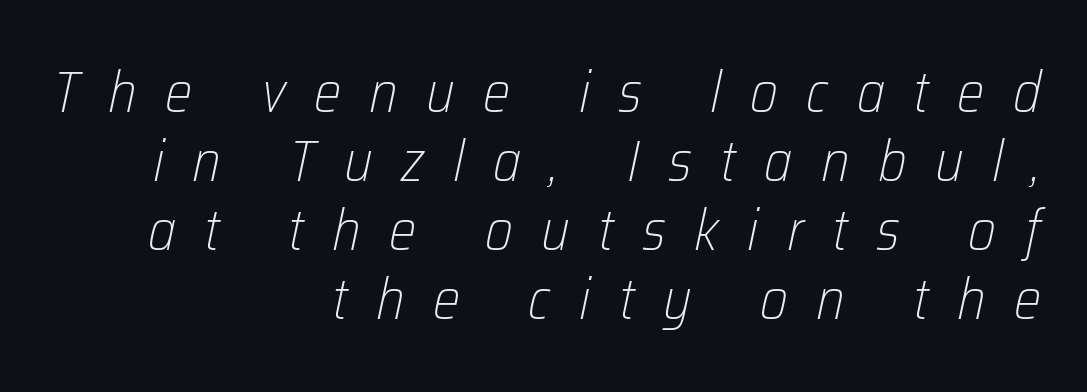
Q: Is the text bold? A: No.
Q: Is the text italic (slanted)? A: Yes, it leans right by about 12 degrees.
Q: Is the text underlined? A: No.
Q: How is the paragraph aligned? A: Right-aligned.
Q: Is the spacing between letters normal or unusually wide? A: Unusually wide.
Q: Width (condensed, normal, or wide)? A: Condensed.
Q: Stroke contrast? A: Low.
Q: x-height? A: Medium.
Q: Monospaced? A: No.
